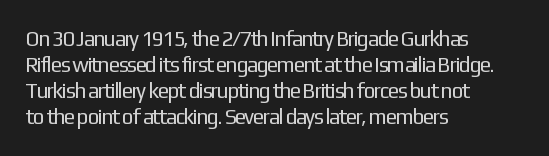
The image shows 21 px text type, upright; set left-aligned, line spacing 1.24x, normal letter spacing, not underlined.
